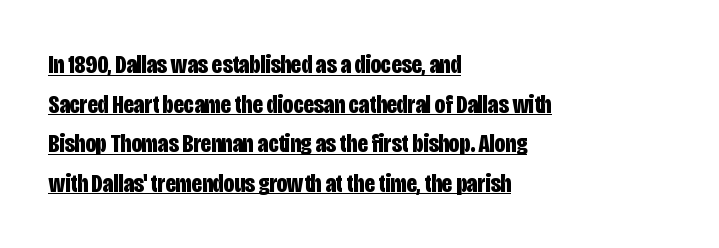
The image shows 26 px bold type, upright; set left-aligned, normal line spacing (1.52x), normal letter spacing, underlined.
